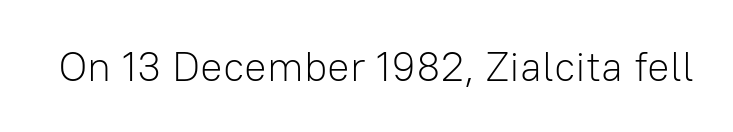
Descender tails drop into unmarked territory. The typeface chosen for these lines omits serifs. This is not heavy type; no bold has been used. Observe the ordinary spacing: letters are neighbours, not strangers. Tall strokes in this sample are plumb rather than angled.
